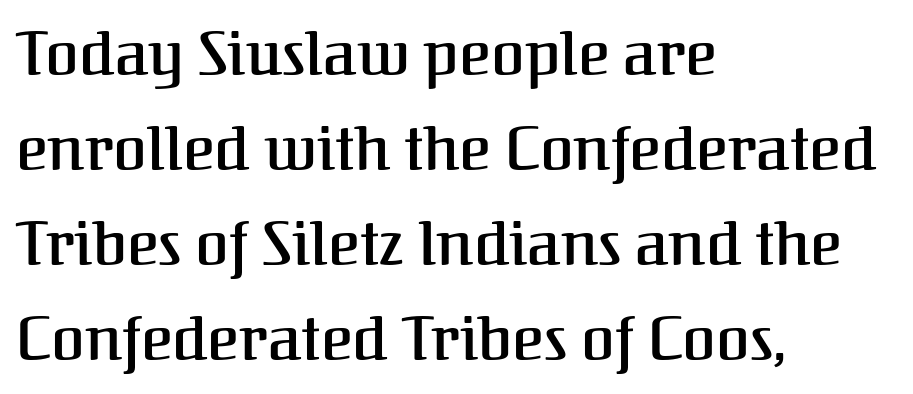
The image shows 61 px serif type, upright; set left-aligned, normal line spacing (1.56x), normal letter spacing, not underlined; medium stroke contrast and a medium x-height.
